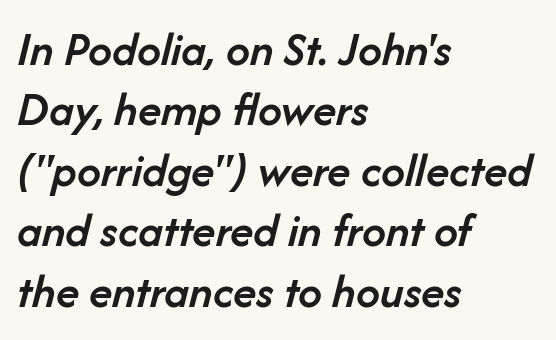
Q: Is the text bold? A: Semi-bold.
Q: Is the text italic (slanted)? A: Yes, it leans right by about 14 degrees.
Q: Is the text underlined? A: No.
Q: How is the paragraph aligned? A: Left-aligned.
Q: Is the spacing between letters normal or unusually wide? A: Normal.
Q: Is the spacing between lines tight, normal or loose? A: Normal.
Q: Width (condensed, normal, or wide)? A: Normal.
Q: Stroke contrast? A: Low.
Q: x-height? A: Medium.
Q: Monospaced? A: No.
